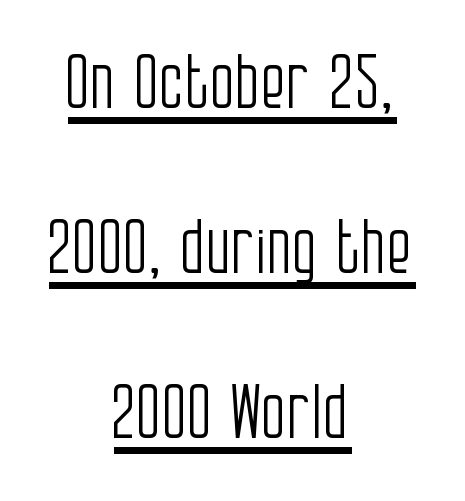
{"serif": "no", "italic": "no", "bold": "no", "weight": "light", "width": "condensed", "stroke_contrast": "low", "x_height": "large", "monospaced": "no", "underline": "yes", "align": "center", "line_spacing": "loose", "line_spacing_ratio": 2.23, "letter_spacing": "normal", "letter_spacing_em": 0.0, "glyph_px": 74}
